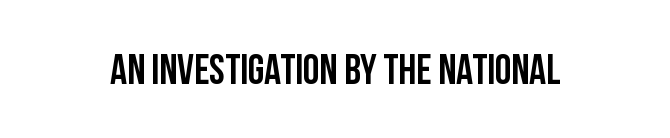
The image shows 42 px condensed sans-serif type, upright; set normal letter spacing, not underlined; low stroke contrast and a large x-height.
